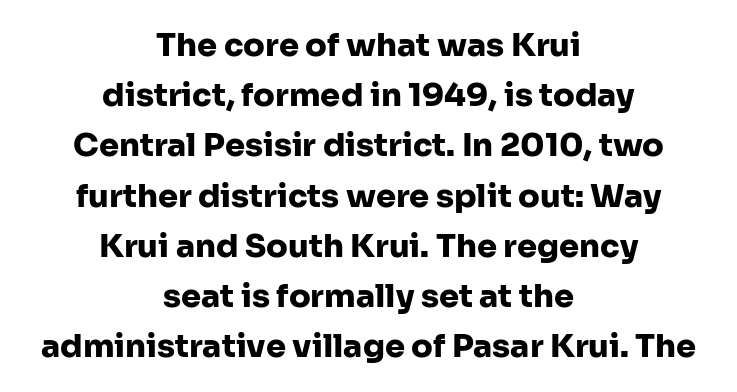
The image shows 32 px heavy sans-serif type, upright; set centered, normal line spacing (1.57x), normal letter spacing, not underlined; low stroke contrast and a medium x-height.
